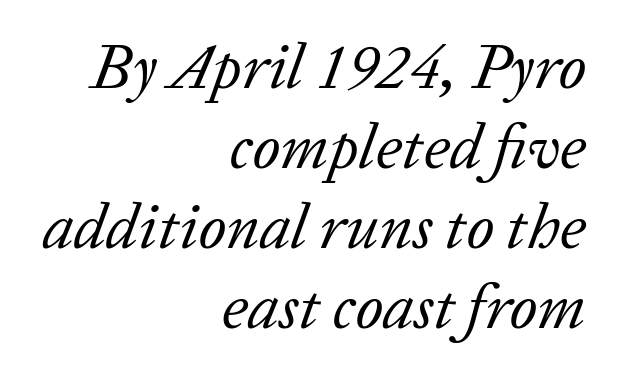
The image shows 64 px regular-weight serif type, italic (leaning right); set right-aligned, normal line spacing (1.25x), normal letter spacing, not underlined; low stroke contrast and a medium x-height.
